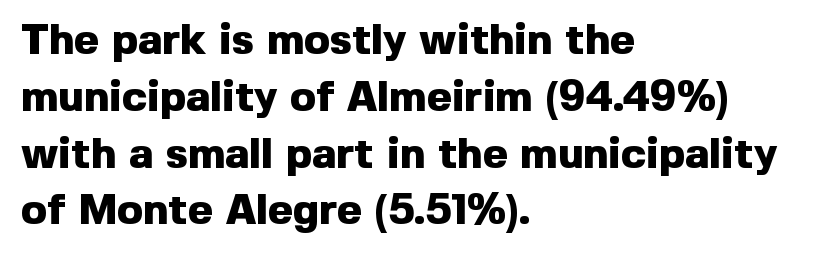
Just letters on the line, the space beneath them empty. These lines stack with their left ends in a neat column. This sample uses plain, unmodified letter spacing. One glance says typical: line gaps are just what's usual.
